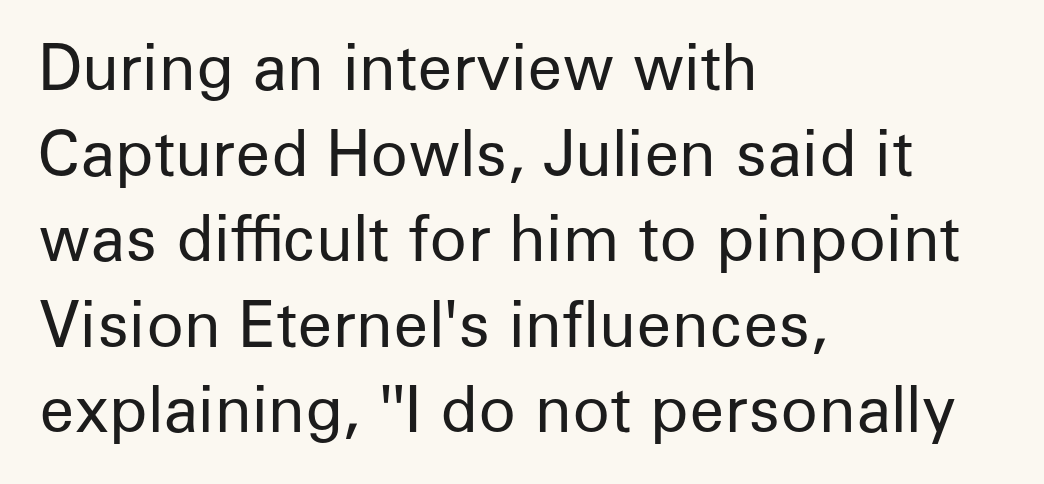
Is the letter spacing exaggerated? No — it looks like the ordinary default. Classification — sans serif. Proportional: the letters do not fall into vertical columns. The rows are spaced the way most documents space them. Is there any slant? The stems are plumb.
